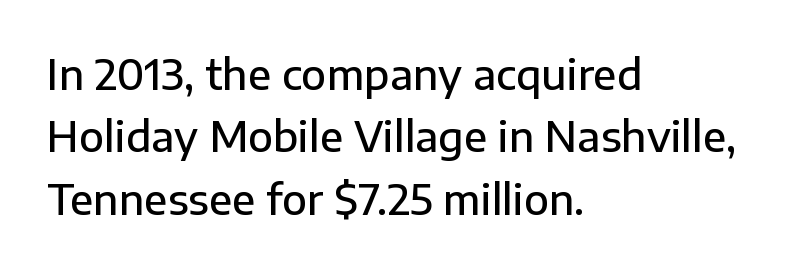
Q: Is the text bold? A: Semi-bold.
Q: Is the text italic (slanted)? A: No, it is upright.
Q: Is the typeface a serif or a sans-serif typeface? A: Sans-serif.
Q: Is the text underlined? A: No.
Q: How is the paragraph aligned? A: Left-aligned.
Q: Is the spacing between letters normal or unusually wide? A: Normal.
Q: Is the spacing between lines tight, normal or loose? A: Normal.
Q: Width (condensed, normal, or wide)? A: Normal.
Q: Stroke contrast? A: Low.
Q: x-height? A: Medium.
Q: Monospaced? A: No.
